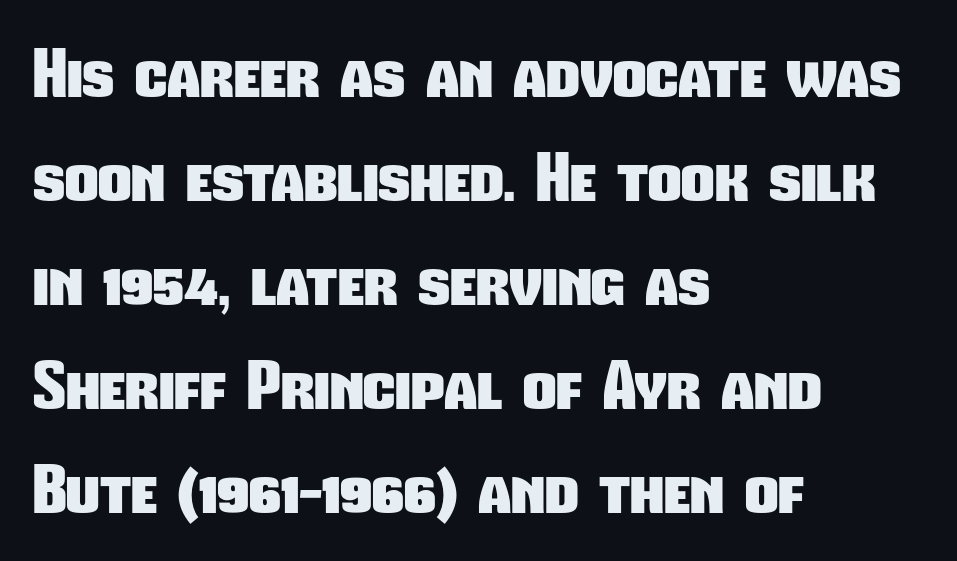
The image shows 65 px heavy, condensed sans-serif type; set left-aligned, normal line spacing (1.6x), normal letter spacing, not underlined; low stroke contrast and a medium x-height.
